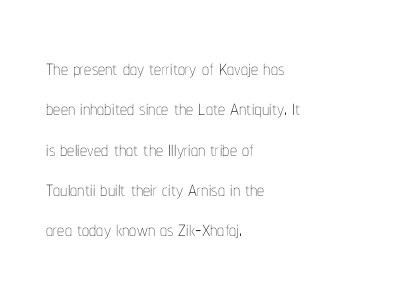
Q: Is the text bold? A: No.
Q: Is the text italic (slanted)? A: No, it is upright.
Q: Is the text underlined? A: No.
Q: How is the paragraph aligned? A: Left-aligned.
Q: Is the spacing between letters normal or unusually wide? A: Normal.
Q: Is the spacing between lines tight, normal or loose? A: Normal.
Q: Width (condensed, normal, or wide)? A: Condensed.
Q: Stroke contrast? A: Low.
Q: x-height? A: Medium.
Q: Monospaced? A: No.
